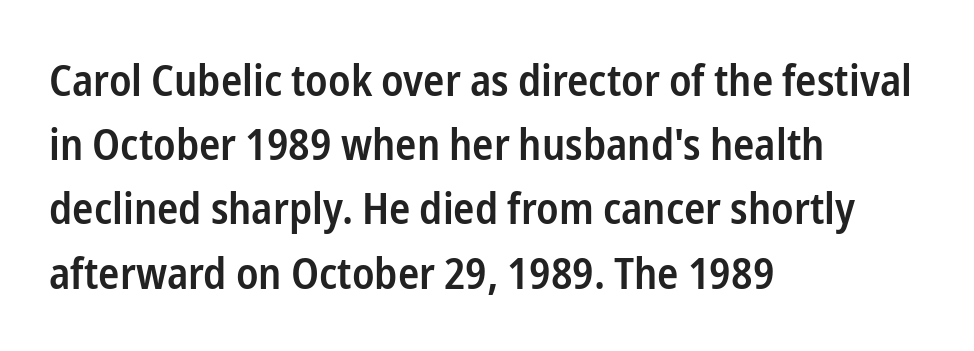
{"serif": "no", "italic": "no", "bold": "semi", "weight": "semibold", "width": "condensed", "stroke_contrast": "low", "x_height": "medium", "monospaced": "no", "underline": "no", "align": "left", "line_spacing": "normal", "line_spacing_ratio": 1.46, "letter_spacing": "normal", "letter_spacing_em": 0.0, "glyph_px": 44}
